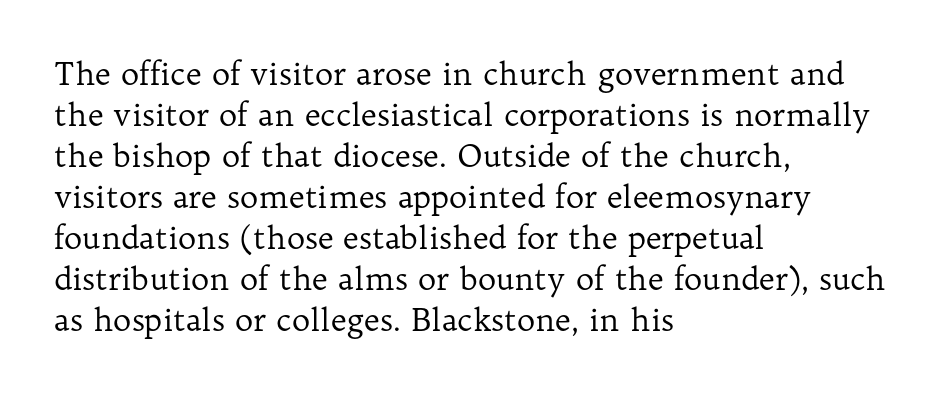
Honestly, the letter spacing is just normal — you wouldn't notice it. A classic flush-left, rag-right setting is used for this passage. In terms of letterform style, serifs are clearly present. The rendering uses a moderate line-height, typical for paragraphs. On a weight scale, this lands at 450 or below. In terms of posture, this sample is upright.
